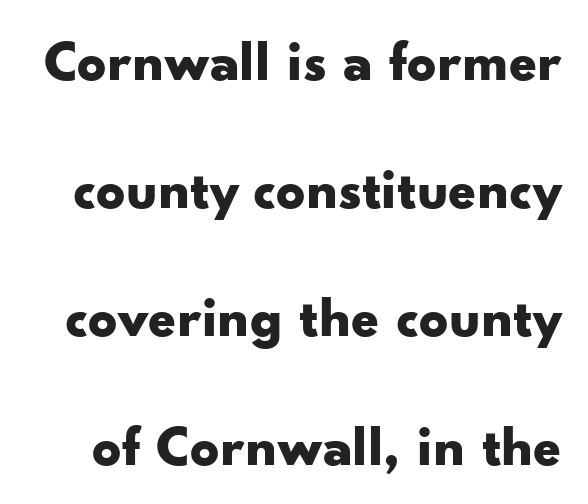
The image shows 57 px bold, wide sans-serif type, upright; set loose line spacing (2.25x), normal letter spacing, not underlined; low stroke contrast and a small x-height.
